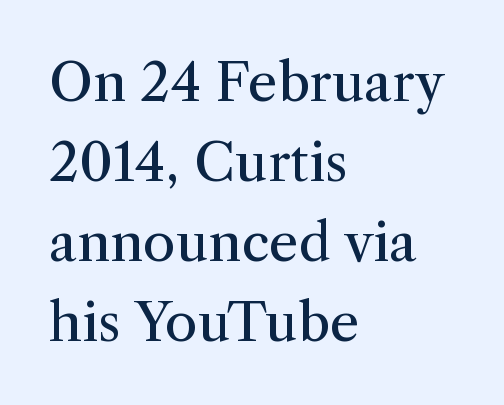
The image shows 53 px regular-weight serif type, upright; set left-aligned, normal line spacing (1.51x), normal letter spacing, not underlined; medium stroke contrast and a medium x-height.
